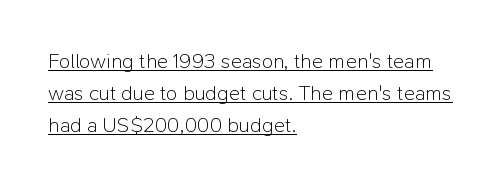
{"italic": "no", "bold": "no", "underline": "yes", "align": "left", "line_spacing": "normal", "line_spacing_ratio": 1.52, "letter_spacing": "normal", "letter_spacing_em": 0.0, "glyph_px": 21}
